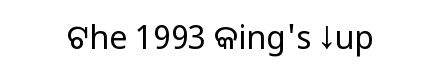
Is the type heavy? It reads as light-to-regular instead. Nope, not italic — everything's standing straight. No feet cap the strokes, marking this as sans-serif type. Words appear dense and cohesive because spacing is normal. Looks like regular typesetting: each glyph gets only the width it needs.
